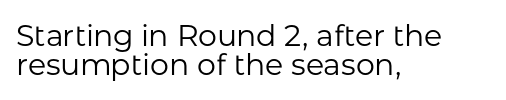
The image shows 30 px regular-weight sans-serif type, upright; set left-aligned, tight line spacing (0.98x), normal letter spacing, not underlined; low stroke contrast and a medium x-height.
